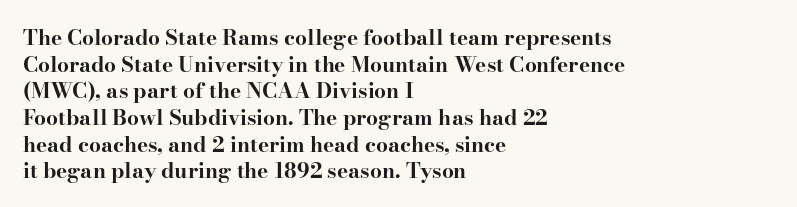
{"italic": "no", "bold": "yes", "underline": "no", "align": "left", "line_spacing": "normal", "line_spacing_ratio": 1.27, "letter_spacing": "normal", "letter_spacing_em": 0.0, "glyph_px": 21}
